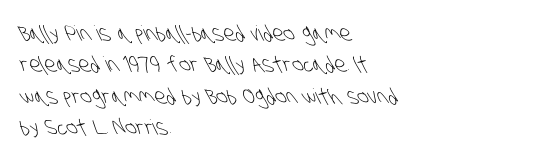
The image shows 21 px text type; set left-aligned, normal line spacing (1.5x), normal letter spacing, not underlined.
